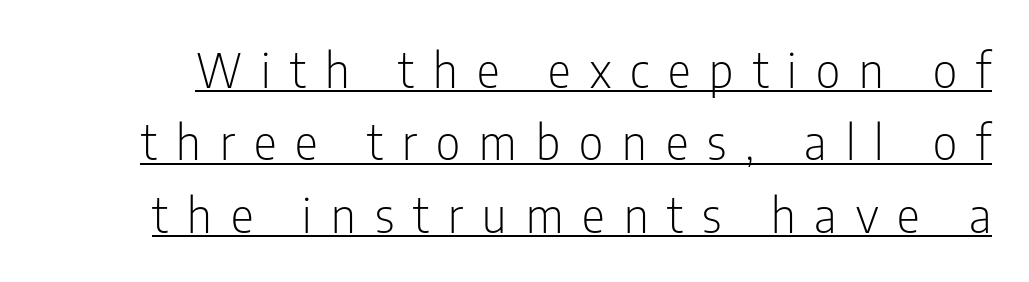
The image shows 48 px light, condensed sans-serif type, upright; set normal line spacing (1.51x), unusually wide letter spacing (+0.4 em), underlined; low stroke contrast and a medium x-height.
